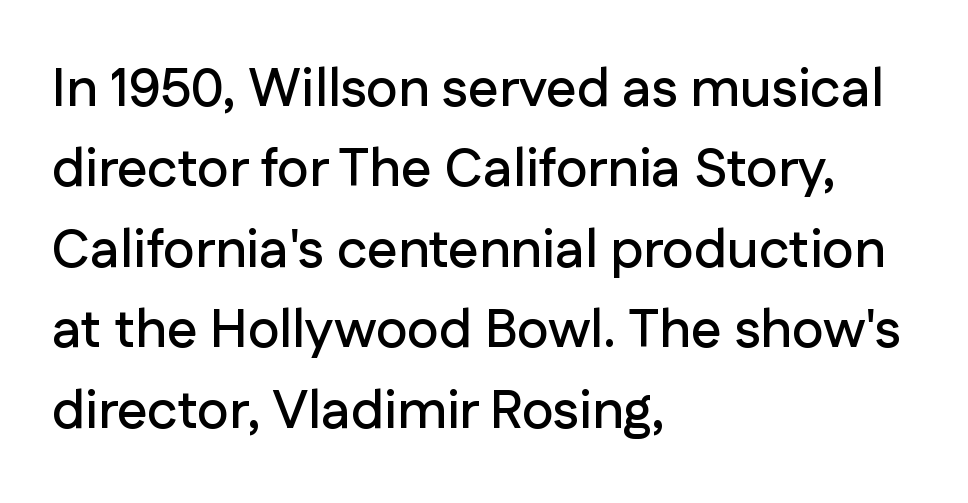
{"serif": "no", "italic": "no", "width": "normal", "stroke_contrast": "low", "x_height": "medium", "monospaced": "no", "underline": "no", "align": "left", "line_spacing": "normal", "line_spacing_ratio": 1.49, "letter_spacing": "normal", "letter_spacing_em": 0.0, "glyph_px": 54}
